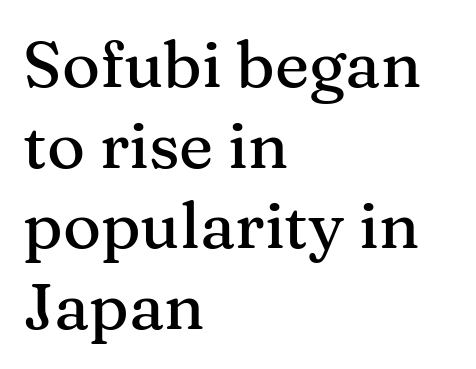
{"serif": "yes", "italic": "no", "width": "normal", "stroke_contrast": "medium", "x_height": "medium", "monospaced": "no", "underline": "no", "align": "left", "line_spacing_ratio": 1.24, "letter_spacing": "normal", "letter_spacing_em": 0.0, "glyph_px": 65}
